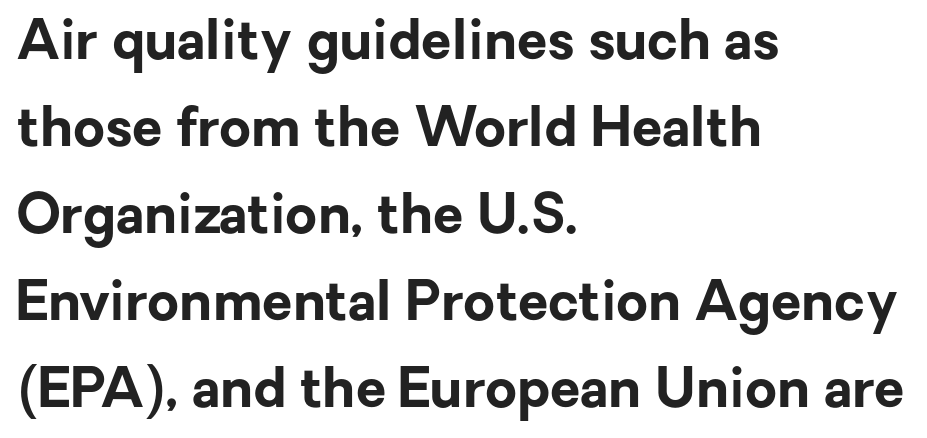
Q: Is the text bold? A: Yes.
Q: Is the text italic (slanted)? A: No, it is upright.
Q: Is the typeface a serif or a sans-serif typeface? A: Sans-serif.
Q: Is the text underlined? A: No.
Q: How is the paragraph aligned? A: Left-aligned.
Q: Is the spacing between letters normal or unusually wide? A: Normal.
Q: Is the spacing between lines tight, normal or loose? A: Normal.
Q: Width (condensed, normal, or wide)? A: Normal.
Q: Stroke contrast? A: Low.
Q: x-height? A: Medium.
Q: Monospaced? A: No.
